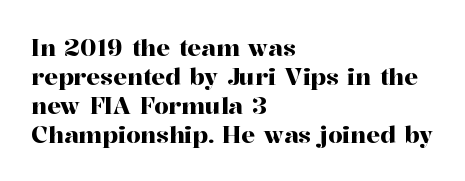
{"italic": "no", "underline": "no", "align": "left", "line_spacing": "normal", "line_spacing_ratio": 1.26, "letter_spacing": "normal", "letter_spacing_em": 0.0, "glyph_px": 23}
